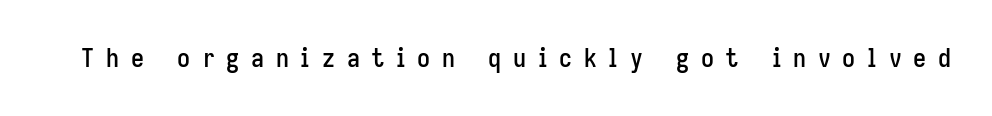
The image shows 26 px text type, upright; set unusually wide letter spacing (+0.45 em), not underlined.
